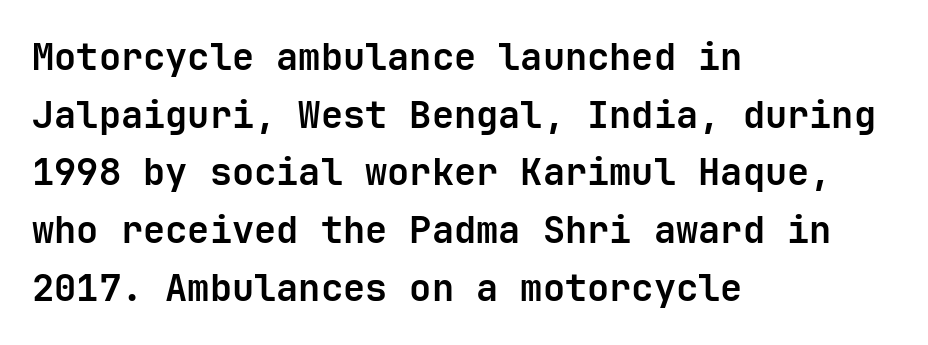
{"serif": "no", "italic": "no", "bold": "yes", "weight": "bold", "width": "normal", "stroke_contrast": "low", "x_height": "medium", "monospaced": "yes", "underline": "no", "align": "left", "line_spacing": "normal", "line_spacing_ratio": 1.56, "letter_spacing": "normal", "letter_spacing_em": 0.0, "glyph_px": 37}
